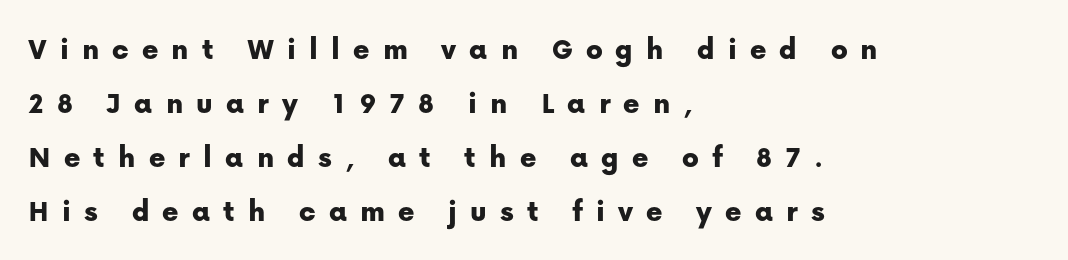
The image shows 31 px sans-serif type, upright; set left-aligned, line spacing 1.74x, unusually wide letter spacing (+0.42 em), not underlined; low stroke contrast and a medium x-height.
